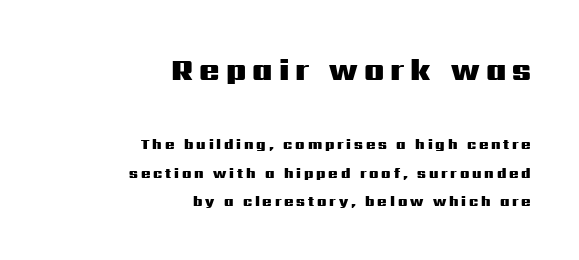
The image shows 30 px heavy, wide sans-serif type, upright; set right-aligned, loose line spacing (2.06x), unusually wide letter spacing (+0.2 em), not underlined; the first (top) block is 2.14x larger; medium stroke contrast and a medium x-height.
